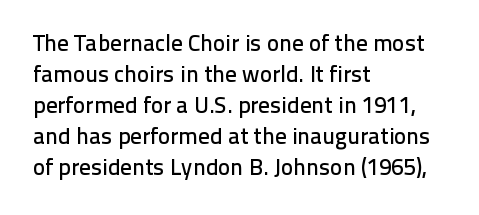
The designer left line spacing at the default. Glance below the letters and you will spot only blank space. The letters sit at their default tracking, neither squeezed nor spread. If you drew a line through each stem, it would be perfectly vertical. The compositor pushed each line to the left boundary.
